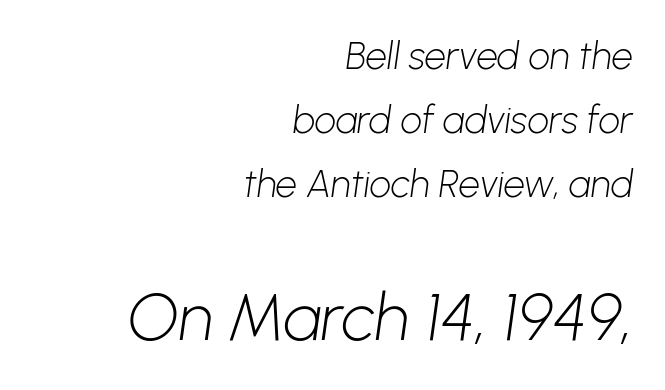
{"serif": "no", "bold": "no", "weight": "light", "width": "normal", "stroke_contrast": "low", "x_height": "medium", "monospaced": "no", "underline": "no", "align": "right", "line_spacing": "normal", "line_spacing_ratio": 1.69, "letter_spacing": "normal", "letter_spacing_em": 0.0, "larger_block": "second", "size_ratio": 1.74, "glyph_px": 66}
